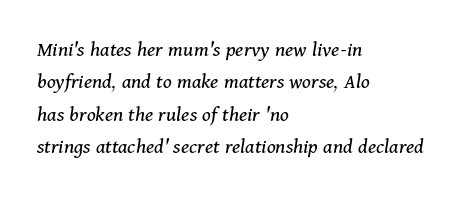
{"italic": "yes", "lean": "right", "slant_degrees": 11, "bold": "no", "underline": "no", "align": "left", "line_spacing": "normal", "line_spacing_ratio": 1.47, "letter_spacing": "normal", "letter_spacing_em": 0.0, "glyph_px": 22}
